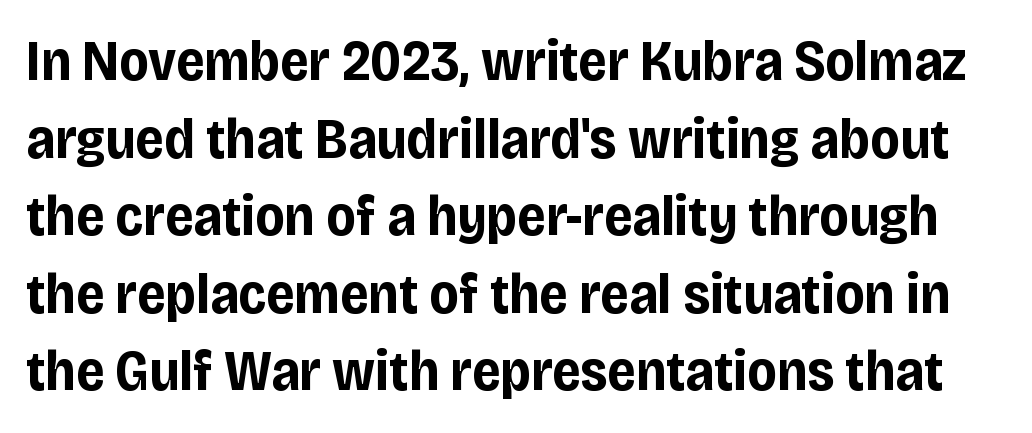
Strong, thick strokes mark this as bold type. The letters sit at their default tracking, neither squeezed nor spread. Nobody drew a line under any word here. Does the lettering tilt? It doesn't — this is upright.
